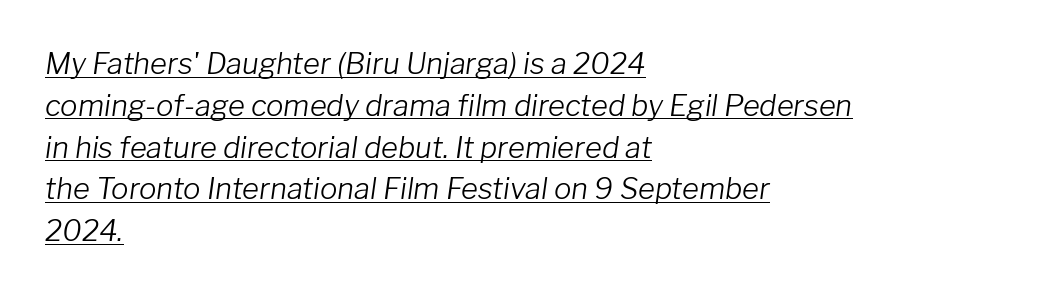
The image shows 29 px light type, italic (leaning right); set left-aligned, normal line spacing (1.44x), normal letter spacing, underlined; low stroke contrast and a medium x-height.
